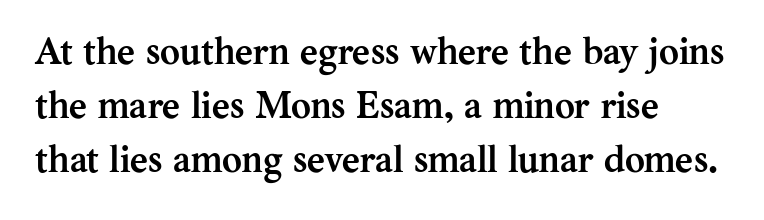
The image shows 38 px semibold serif type, upright; set left-aligned, normal line spacing (1.42x), normal letter spacing, not underlined; medium stroke contrast and a medium x-height.
